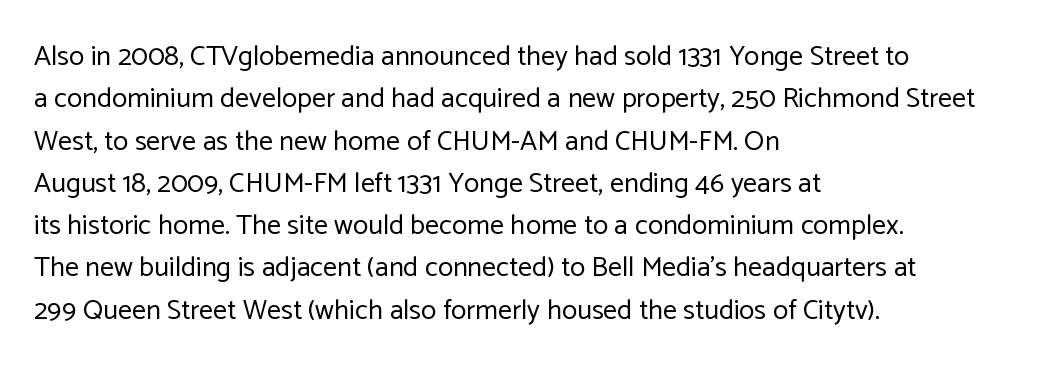
The image shows 28 px regular-weight sans-serif type, upright; set left-aligned, normal line spacing (1.51x), normal letter spacing, not underlined; low stroke contrast and a medium x-height.
